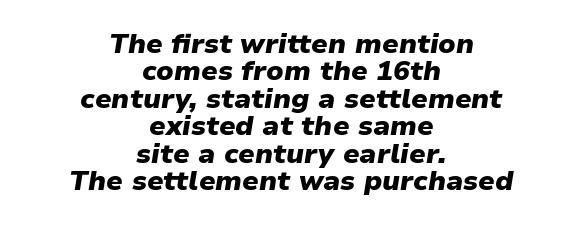
The whitespace from short lines is split evenly between both sides. Is the type bold? Yes — the strokes are clearly thick and heavy. Decoration check: the copy has no underline. Every character sits at an angle, as italics do. In terms of leading, this rendering errs on the cramped side. The face used here is proportionally spaced, like ordinary book or web type.
